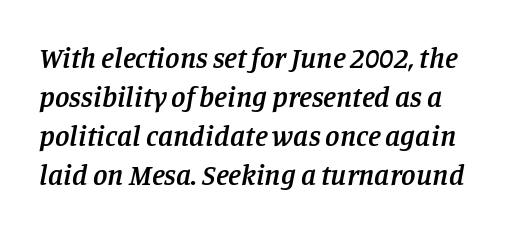
{"serif": "yes", "italic": "yes", "lean": "right", "slant_degrees": 11, "bold": "semi", "weight": "semibold", "width": "normal", "stroke_contrast": "low", "x_height": "large", "monospaced": "no", "underline": "no", "line_spacing": "normal", "line_spacing_ratio": 1.35, "letter_spacing": "normal", "letter_spacing_em": 0.0, "glyph_px": 29}
